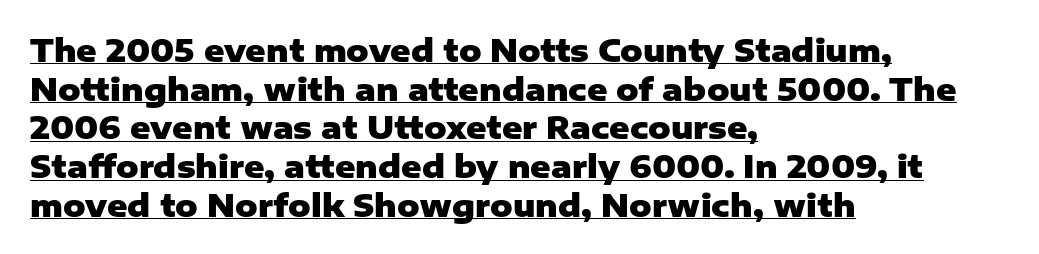
{"serif": "no", "italic": "no", "bold": "yes", "weight": "heavy", "width": "normal", "stroke_contrast": "low", "x_height": "medium", "monospaced": "no", "underline": "yes", "align": "left", "line_spacing": "normal", "line_spacing_ratio": 1.25, "letter_spacing": "normal", "letter_spacing_em": 0.0, "glyph_px": 31}
